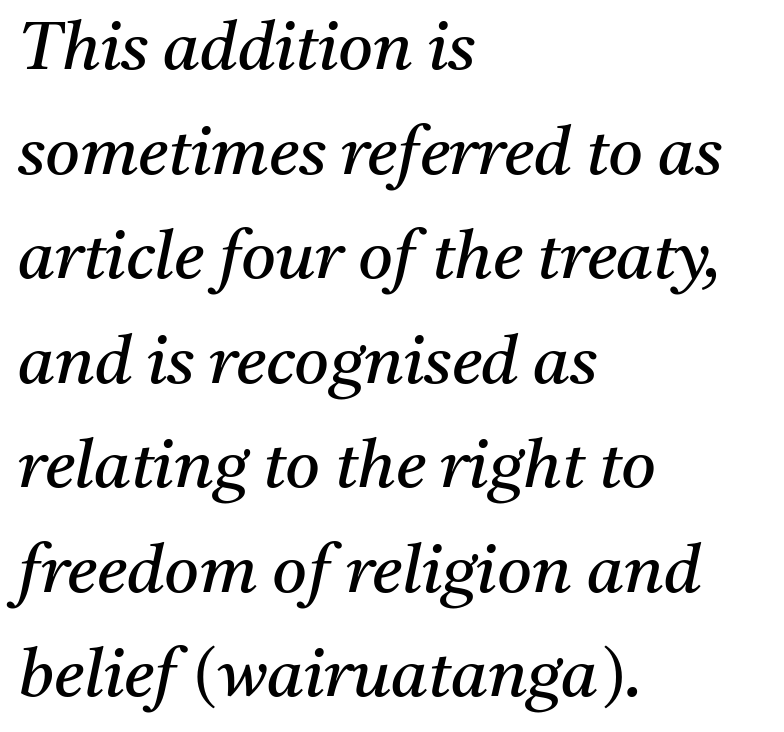
Q: Is the text bold? A: No.
Q: Is the text italic (slanted)? A: Yes, it leans right by about 11 degrees.
Q: Is the typeface a serif or a sans-serif typeface? A: Serif.
Q: Is the text underlined? A: No.
Q: How is the paragraph aligned? A: Left-aligned.
Q: Is the spacing between letters normal or unusually wide? A: Normal.
Q: Is the spacing between lines tight, normal or loose? A: Normal.
Q: Width (condensed, normal, or wide)? A: Normal.
Q: Stroke contrast? A: Medium.
Q: x-height? A: Medium.
Q: Monospaced? A: No.
